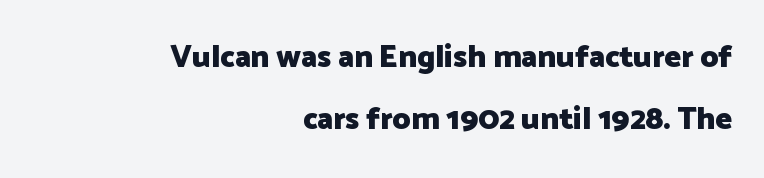
The image shows 31 px heavy sans-serif type, upright; set right-aligned, loose line spacing (1.99x), normal letter spacing, not underlined; low stroke contrast and a medium x-height.
